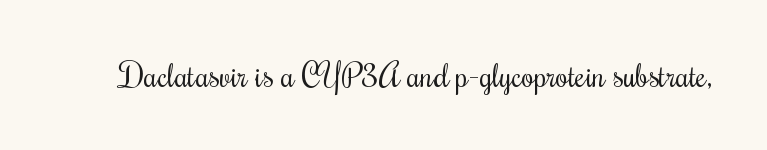
Q: Is the text bold? A: No.
Q: Is the text italic (slanted)? A: Yes.
Q: Is the typeface a serif or a sans-serif typeface? A: Serif.
Q: Is the text underlined? A: No.
Q: Is the spacing between letters normal or unusually wide? A: Normal.
Q: Width (condensed, normal, or wide)? A: Condensed.
Q: Stroke contrast? A: Medium.
Q: x-height? A: Small.
Q: Monospaced? A: No.
